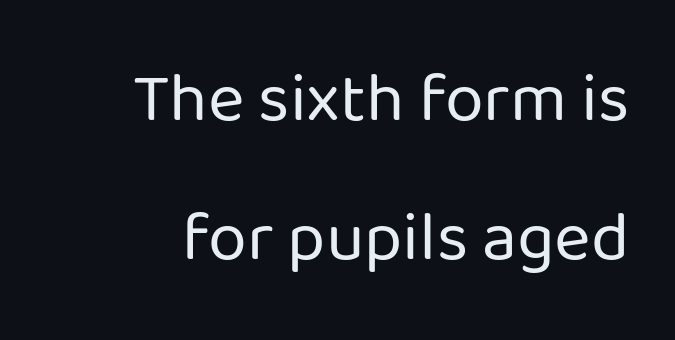
The image shows 70 px regular-weight sans-serif type, upright; set loose line spacing (1.98x), normal letter spacing, not underlined; low stroke contrast and a medium x-height.
